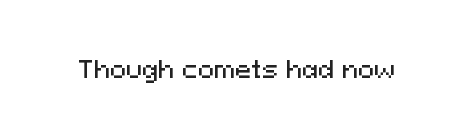
Q: Is the text italic (slanted)? A: No, it is upright.
Q: Is the text underlined? A: No.
Q: Is the spacing between letters normal or unusually wide? A: Normal.
